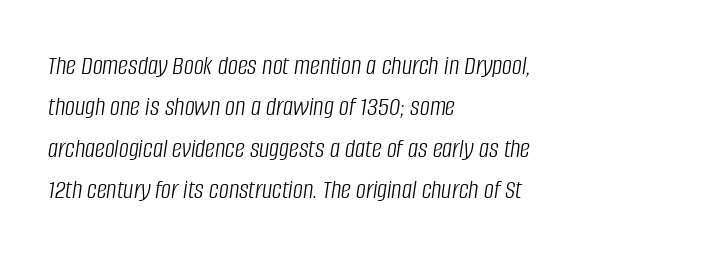
The setting favours the left margin, as ordinary paragraphs usually do. Letter spacing: default. Summary of weight: not heavy and not bold. Here the designer chose a conventional face with non-uniform glyph widths. Words float on clear page, feet unadorned. These lines were composed using italics.
